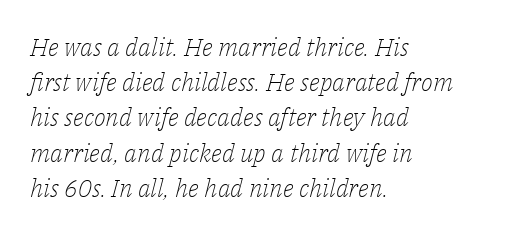
{"italic": "yes", "lean": "right", "slant_degrees": 14, "bold": "no", "underline": "no", "align": "left", "line_spacing": "normal", "line_spacing_ratio": 1.41, "letter_spacing": "normal", "letter_spacing_em": 0.0, "glyph_px": 25}
